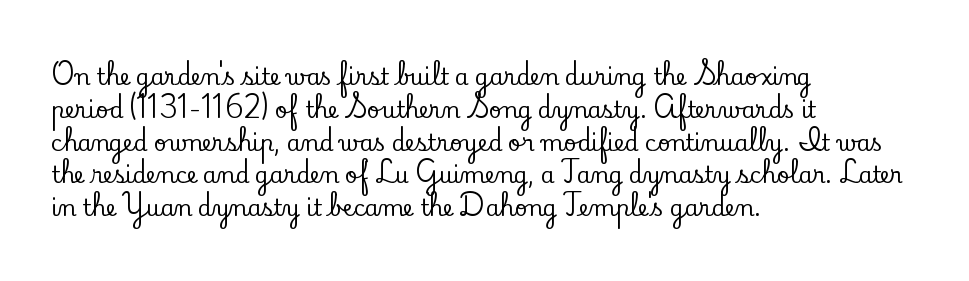
Q: Is the text italic (slanted)? A: No, it is upright.
Q: Is the text underlined? A: No.
Q: How is the paragraph aligned? A: Left-aligned.
Q: Is the spacing between letters normal or unusually wide? A: Normal.
Q: Is the spacing between lines tight, normal or loose? A: Normal.
